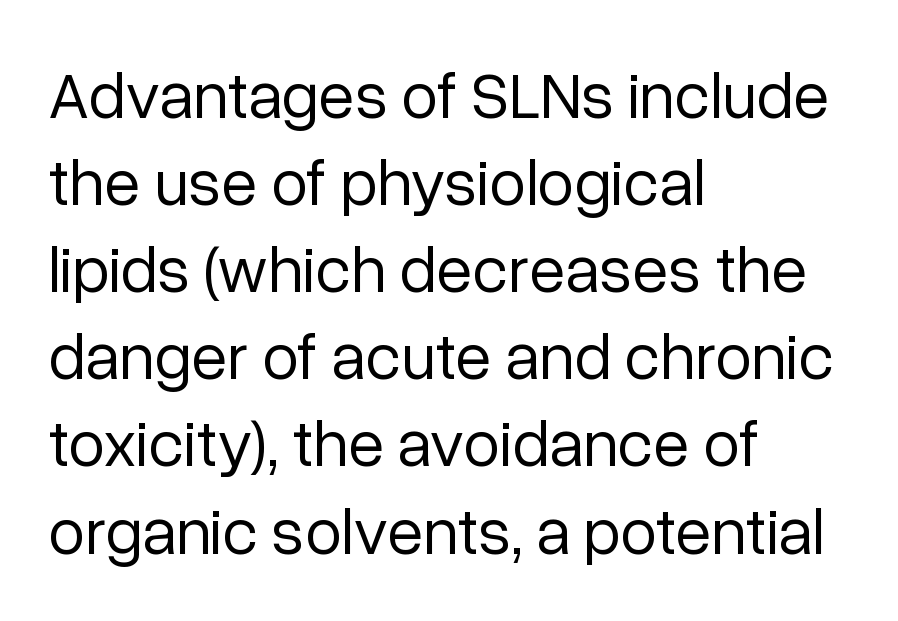
{"serif": "no", "italic": "no", "bold": "no", "weight": "regular", "width": "normal", "stroke_contrast": "low", "x_height": "medium", "monospaced": "no", "underline": "no", "align": "left", "line_spacing": "normal", "line_spacing_ratio": 1.32, "letter_spacing": "normal", "letter_spacing_em": 0.0, "glyph_px": 66}
